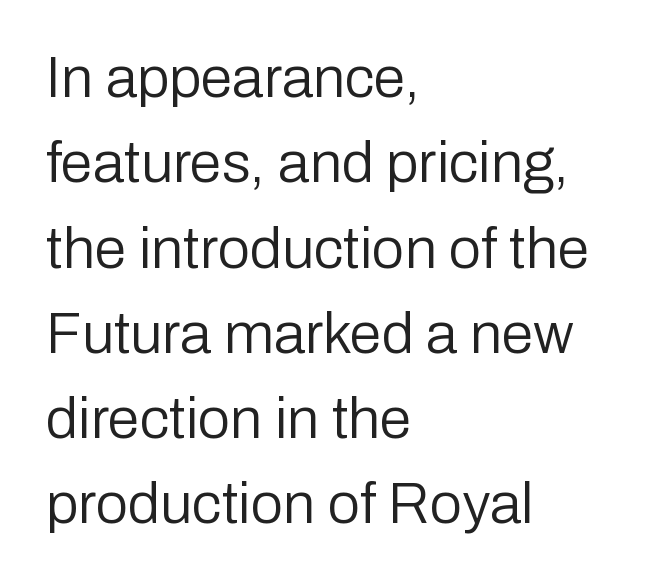
The image shows 58 px regular-weight sans-serif type, upright; set left-aligned, normal line spacing (1.47x), normal letter spacing, not underlined; low stroke contrast and a medium x-height.
